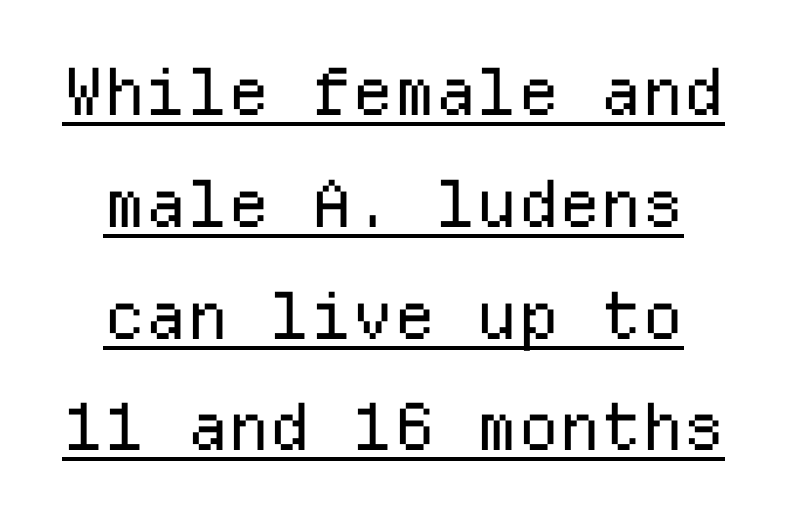
Spacing verdict: monospaced, one width for all characters. Between one letter and the next there's only the usual sliver of space. Observe the absence of serifs on each vertical stroke in this sample. The cut favours lightness, reaching ordinary text weight at its darkest. Ascenders rise straight up at ninety degrees. Decoration check: the copy is underlined.
